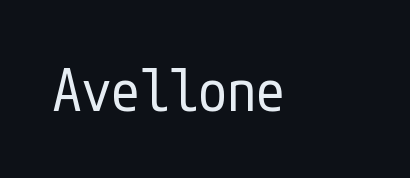
{"serif": "no", "italic": "no", "bold": "no", "weight": "regular", "width": "condensed", "stroke_contrast": "low", "x_height": "medium", "underline": "no", "letter_spacing": "normal", "letter_spacing_em": 0.0, "glyph_px": 58}
